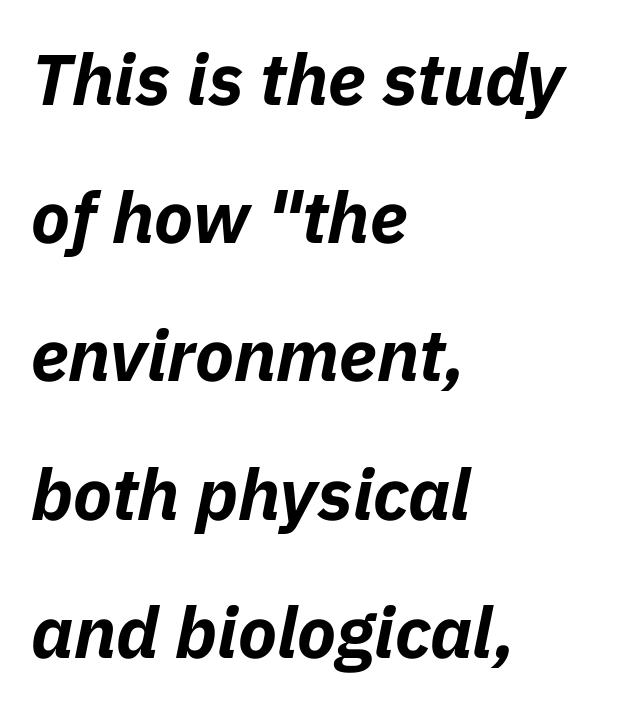
{"italic": "yes", "lean": "right", "slant_degrees": 11, "bold": "yes", "weight": "bold", "width": "normal", "stroke_contrast": "low", "x_height": "medium", "monospaced": "no", "underline": "no", "align": "left", "line_spacing": "loose", "line_spacing_ratio": 1.92, "letter_spacing": "normal", "letter_spacing_em": 0.0, "glyph_px": 72}
